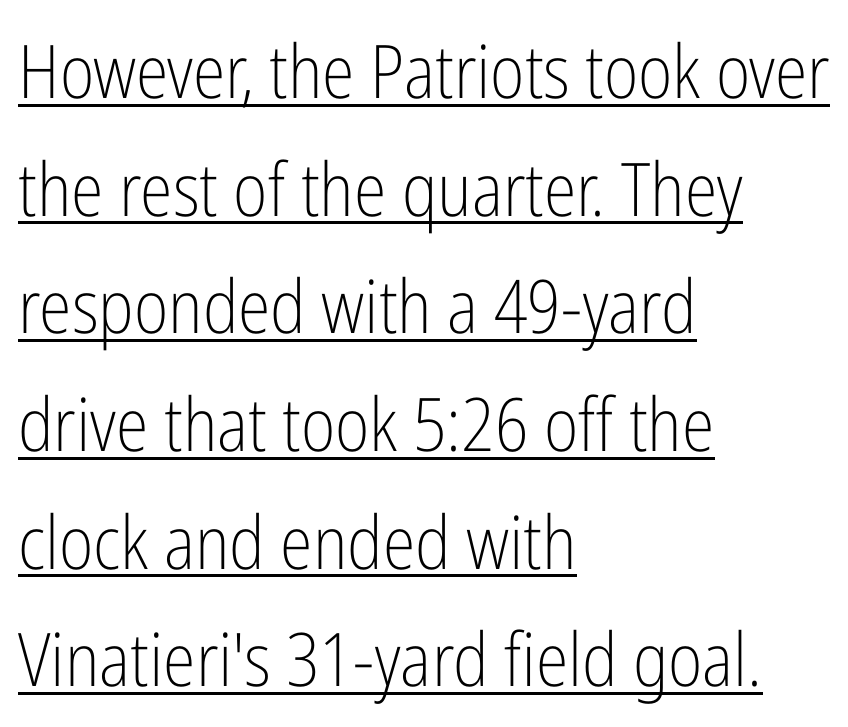
Q: Is the text bold? A: No.
Q: Is the text italic (slanted)? A: No, it is upright.
Q: Is the typeface a serif or a sans-serif typeface? A: Sans-serif.
Q: Is the text underlined? A: Yes.
Q: How is the paragraph aligned? A: Left-aligned.
Q: Is the spacing between letters normal or unusually wide? A: Normal.
Q: Is the spacing between lines tight, normal or loose? A: Normal.
Q: Width (condensed, normal, or wide)? A: Condensed.
Q: Stroke contrast? A: Low.
Q: x-height? A: Medium.
Q: Monospaced? A: No.
